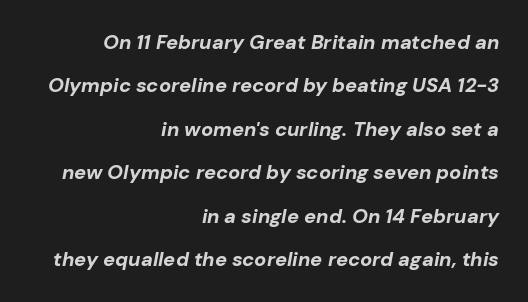
In terms of leading, this rendering errs on the spacious side. Glance below the letters and you will spot only blank space. When letters slant like this, we call the style italic. Short and long lines alike share a common ending point at right.
